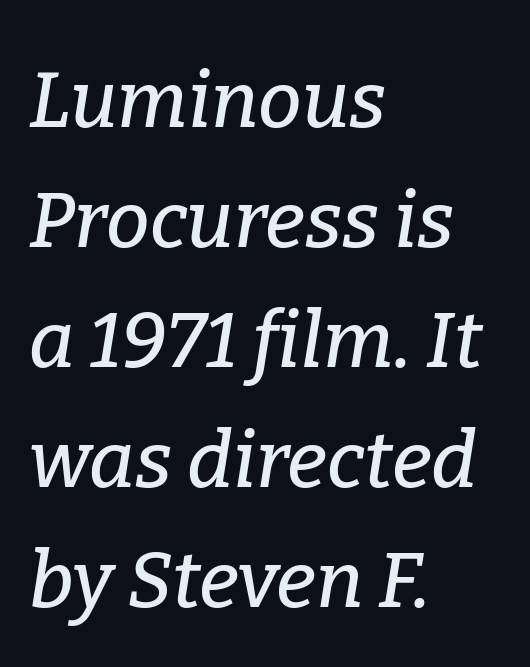
The image shows 78 px serif type, italic (leaning right); set left-aligned, normal line spacing (1.54x), normal letter spacing, not underlined; low stroke contrast and a medium x-height.
